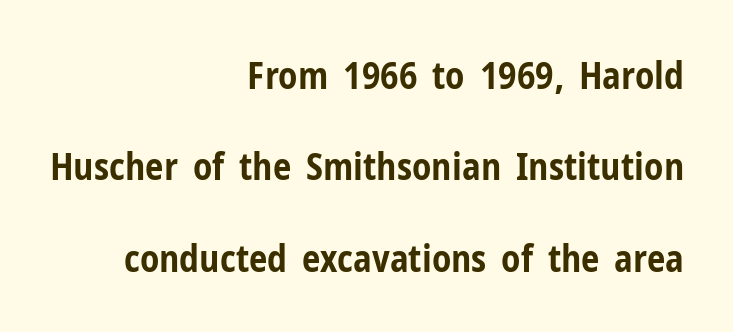
{"serif": "no", "italic": "no", "bold": "yes", "weight": "bold", "width": "condensed", "stroke_contrast": "low", "x_height": "medium", "monospaced": "no", "underline": "no", "align": "right", "line_spacing": "loose", "line_spacing_ratio": 2.47, "letter_spacing": "normal", "letter_spacing_em": 0.0, "glyph_px": 37}
